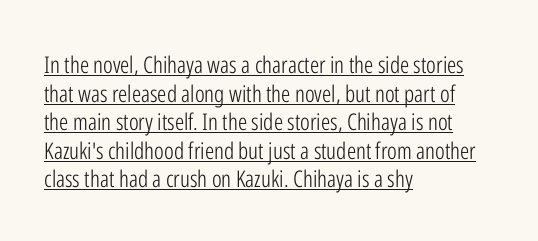
Between one letter and the next there's only the usual sliver of space. Leftover space on each line is placed entirely after the last word. The letters stand upright; this is a roman face. No heavy texture on the line: the type isn't bold. Underline: present.
